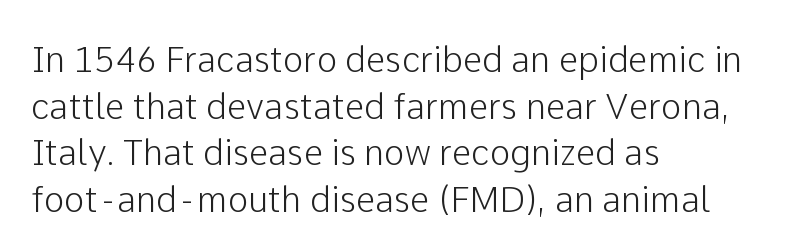
You can tell from the bare stems that sans-serif type was used. The ragged edge is on the right, which tells us the setting is flush left. Characters follow at the spacing the type designer built in. Leading matches the norm, producing a regular column. The face used here is proportionally spaced, like ordinary book or web type.
